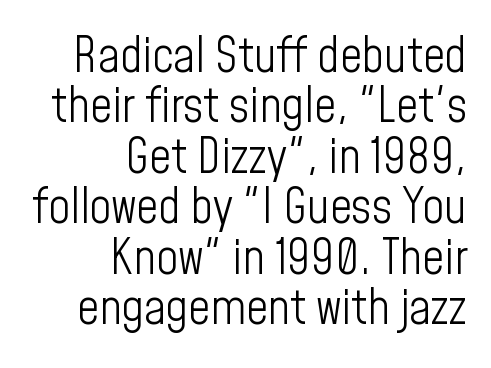
The axis of the letterforms is exactly vertical. The strip under each line holds only bare page. Stroke thickness stays within the range of a standard reading face or lighter. Type style note: lacks serifs. Does the copy run flush right? Yes — the right margin is perfectly even. The rendering uses a small line-height, squeezing the rows.
